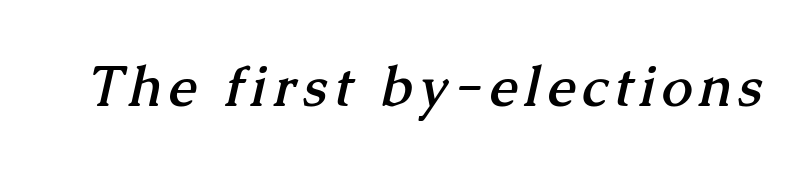
{"serif": "yes", "bold": "yes", "weight": "semibold", "width": "normal", "stroke_contrast": "medium", "x_height": "medium", "monospaced": "no", "underline": "no", "glyph_px": 55}
